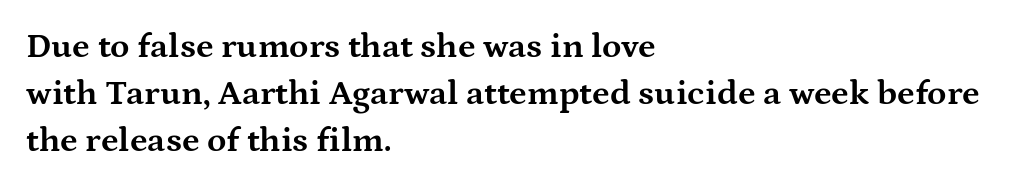
{"serif": "yes", "italic": "no", "bold": "yes", "weight": "bold", "width": "wide", "stroke_contrast": "medium", "x_height": "medium", "monospaced": "no", "underline": "no", "align": "left", "line_spacing": "normal", "line_spacing_ratio": 1.34, "letter_spacing": "normal", "letter_spacing_em": 0.0, "glyph_px": 35}
